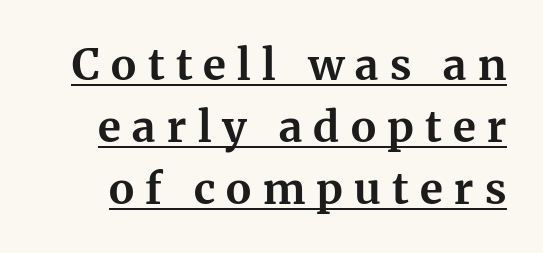
This sample has the flowing, uneven cadence of proportional lettering. Decoration check: the copy is underlined. Each word looks stretched out because of the extra space between its letters. These lines were composed using upright roman letters. Regarding serifs, this sample has them.
